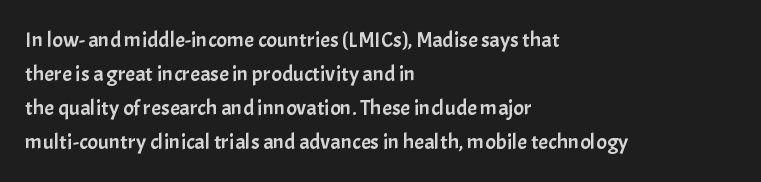
The image shows 22 px text type, upright; set left-aligned, normal line spacing (1.55x), normal letter spacing, not underlined.
